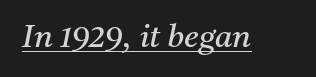
Q: Is the text bold? A: No.
Q: Is the text italic (slanted)? A: Yes, it leans right by about 11 degrees.
Q: Is the typeface a serif or a sans-serif typeface? A: Serif.
Q: Is the text underlined? A: Yes.
Q: Is the spacing between letters normal or unusually wide? A: Normal.
Q: Width (condensed, normal, or wide)? A: Normal.
Q: Stroke contrast? A: Medium.
Q: x-height? A: Medium.
Q: Monospaced? A: No.
